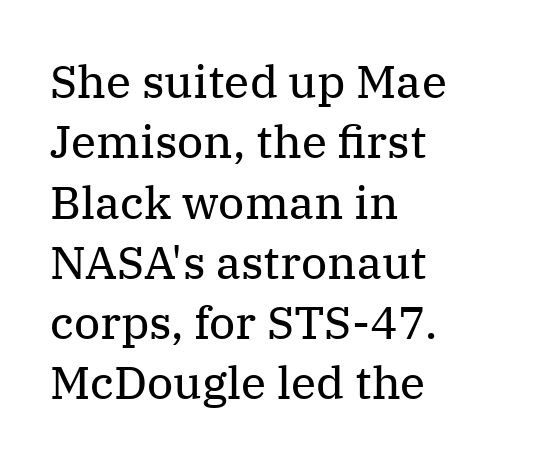
{"serif": "yes", "italic": "no", "bold": "no", "weight": "regular", "width": "normal", "stroke_contrast": "medium", "x_height": "medium", "monospaced": "no", "underline": "no", "align": "left", "line_spacing": "normal", "line_spacing_ratio": 1.31, "letter_spacing": "normal", "letter_spacing_em": 0.0, "glyph_px": 46}
